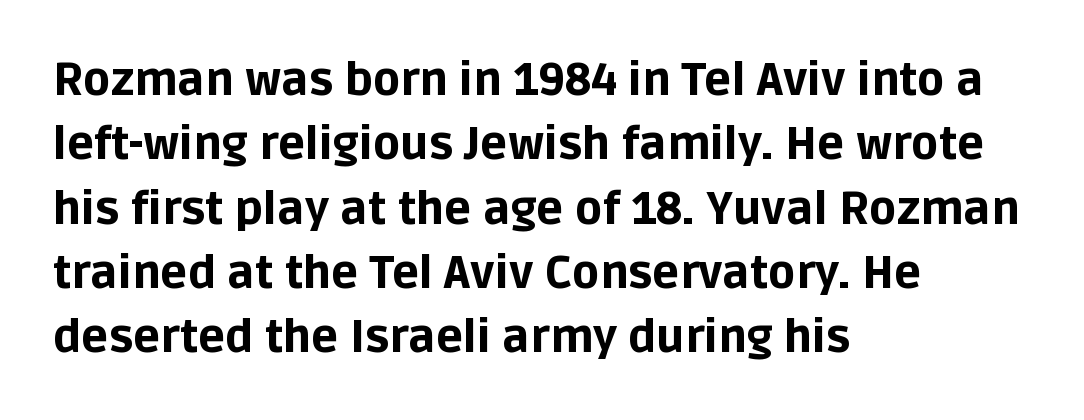
{"serif": "no", "italic": "no", "bold": "yes", "weight": "bold", "width": "normal", "stroke_contrast": "low", "x_height": "large", "monospaced": "no", "underline": "no", "align": "left", "line_spacing": "normal", "line_spacing_ratio": 1.43, "letter_spacing": "normal", "letter_spacing_em": 0.0, "glyph_px": 45}
